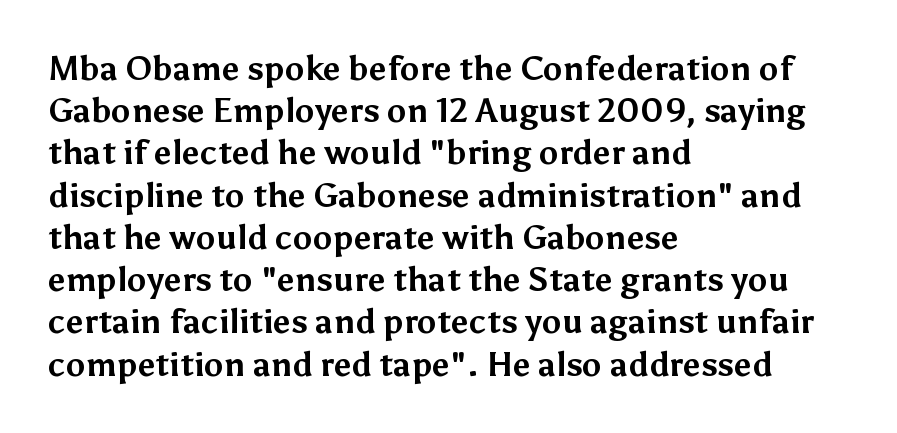
{"serif": "no", "italic": "no", "bold": "yes", "weight": "bold", "width": "normal", "stroke_contrast": "medium", "x_height": "medium", "monospaced": "no", "underline": "no", "align": "left", "line_spacing": "normal", "line_spacing_ratio": 1.28, "letter_spacing": "normal", "letter_spacing_em": 0.0, "glyph_px": 33}
